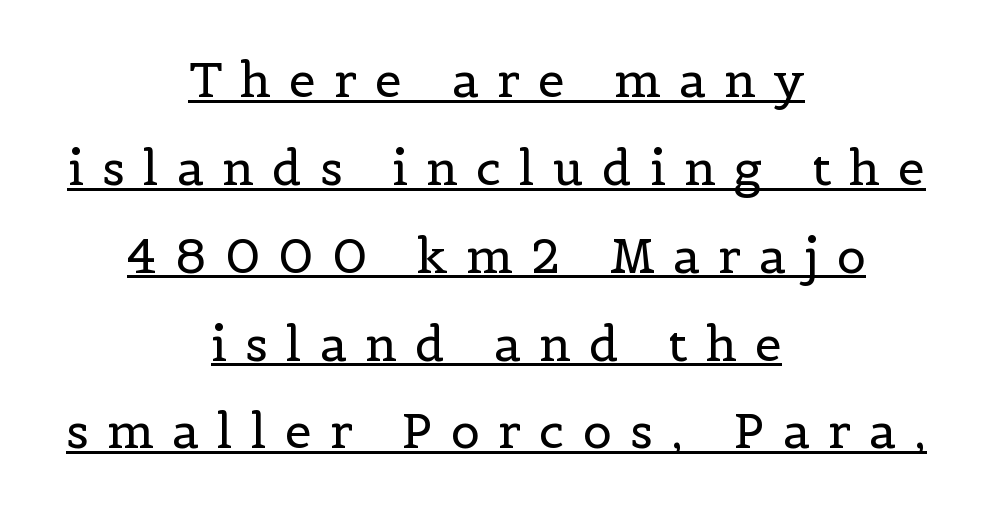
Q: Is the text bold? A: No.
Q: Is the text italic (slanted)? A: No, it is upright.
Q: Is the typeface a serif or a sans-serif typeface? A: Serif.
Q: Is the text underlined? A: Yes.
Q: How is the paragraph aligned? A: Centered.
Q: Is the spacing between letters normal or unusually wide? A: Unusually wide.
Q: Width (condensed, normal, or wide)? A: Normal.
Q: x-height? A: Medium.
Q: Monospaced? A: No.
